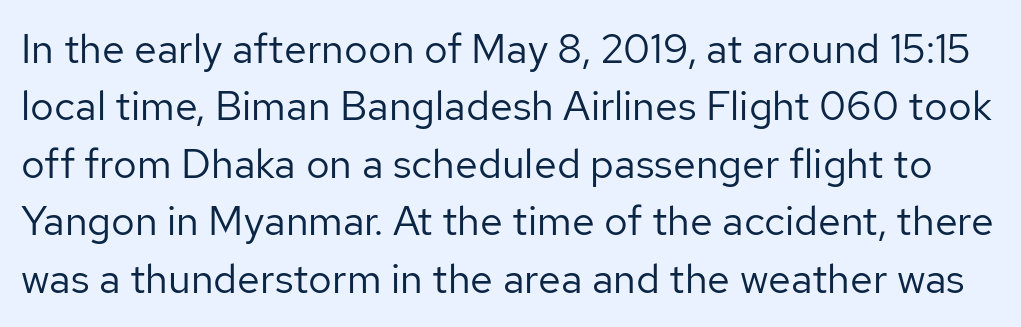
Q: Is the text bold? A: No.
Q: Is the text italic (slanted)? A: No, it is upright.
Q: Is the typeface a serif or a sans-serif typeface? A: Sans-serif.
Q: Is the text underlined? A: No.
Q: Is the spacing between letters normal or unusually wide? A: Normal.
Q: Is the spacing between lines tight, normal or loose? A: Normal.
Q: Width (condensed, normal, or wide)? A: Normal.
Q: Stroke contrast? A: Low.
Q: x-height? A: Medium.
Q: Monospaced? A: No.
